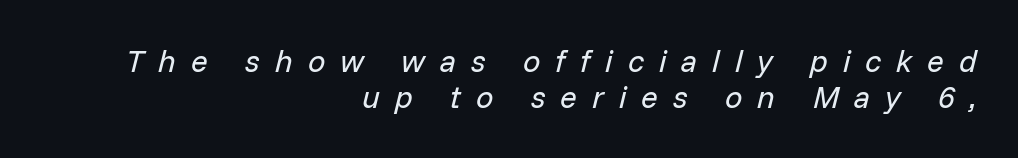
{"italic": "yes", "lean": "right", "slant_degrees": 14, "bold": "no", "weight": "regular", "width": "normal", "stroke_contrast": "low", "x_height": "medium", "monospaced": "no", "underline": "no", "align": "right", "line_spacing_ratio": 1.17, "letter_spacing": "wide", "letter_spacing_em": 0.48, "glyph_px": 31}
